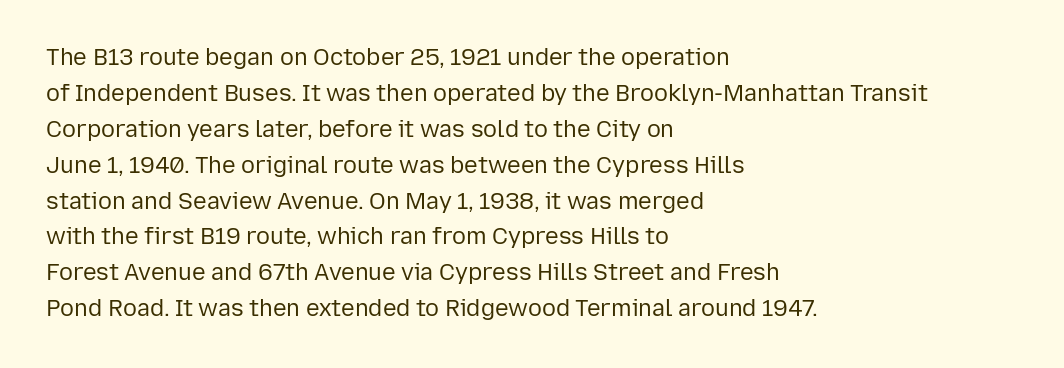
{"italic": "no", "bold": "no", "underline": "no", "align": "left", "line_spacing": "normal", "line_spacing_ratio": 1.56, "letter_spacing": "normal", "letter_spacing_em": 0.0, "glyph_px": 23}
